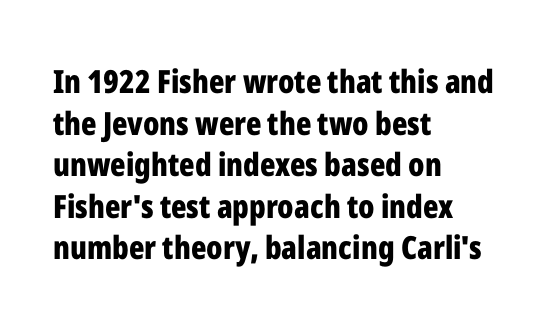
{"serif": "no", "italic": "no", "bold": "yes", "weight": "bold", "width": "condensed", "stroke_contrast": "low", "x_height": "medium", "monospaced": "no", "underline": "no", "align": "left", "line_spacing": "normal", "line_spacing_ratio": 1.3, "letter_spacing": "normal", "letter_spacing_em": 0.0, "glyph_px": 32}
